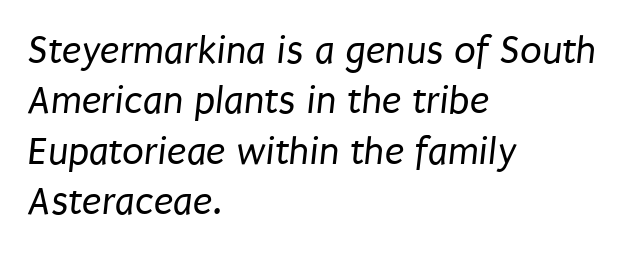
Counters stay open thanks to moderate or lighter strokes. No word sits above an underline. The face used here is proportionally spaced, like ordinary book or web type. How are the letters spaced? Ordinarily, with no added tracking. Serif or sans? Sans — the stroke terminals are bare.
